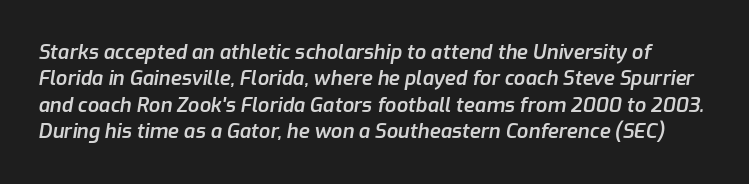
{"italic": "yes", "lean": "right", "slant_degrees": 9, "bold": "semi", "underline": "no", "line_spacing": "normal", "line_spacing_ratio": 1.32, "letter_spacing": "normal", "letter_spacing_em": 0.0, "glyph_px": 20}
